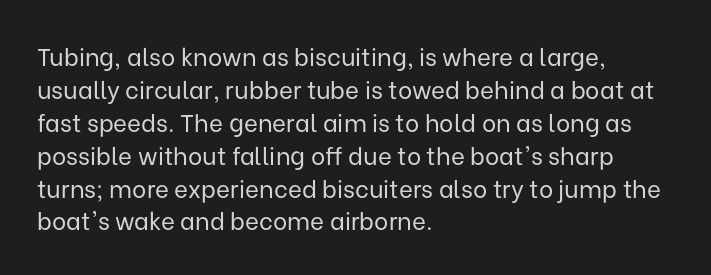
The image shows 24 px text type, upright; set left-aligned, normal line spacing (1.37x), normal letter spacing, not underlined.
